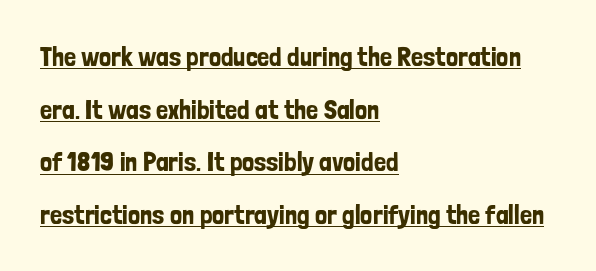
The image shows 27 px text type, upright; set left-aligned, loose line spacing (1.95x), normal letter spacing, underlined.
